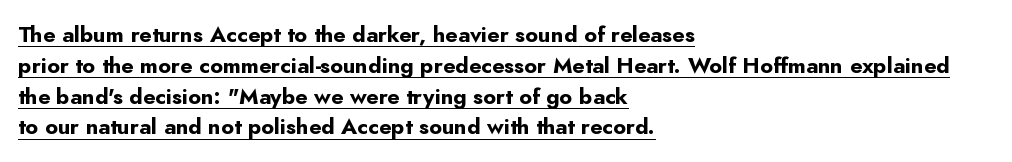
{"italic": "no", "bold": "yes", "underline": "yes", "align": "left", "line_spacing": "normal", "line_spacing_ratio": 1.4, "letter_spacing": "normal", "letter_spacing_em": 0.0, "glyph_px": 22}
